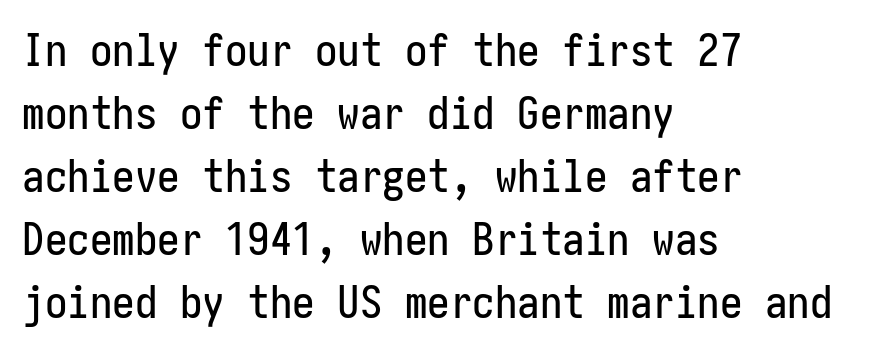
{"serif": "no", "italic": "no", "width": "condensed", "stroke_contrast": "low", "x_height": "medium", "underline": "no", "align": "left", "line_spacing": "normal", "line_spacing_ratio": 1.4, "letter_spacing": "normal", "letter_spacing_em": 0.0, "glyph_px": 45}
